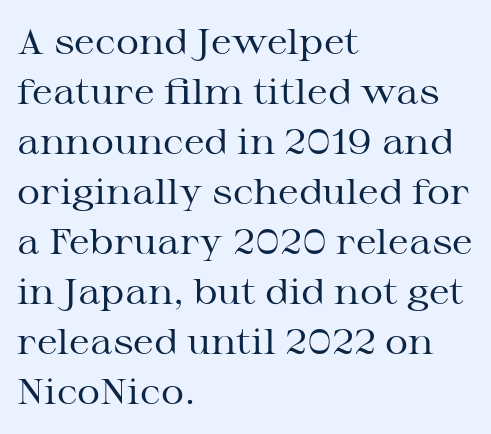
The letterforms sit at book weight or below. The face used here is proportionally spaced, like ordinary book or web type. These lines sit exactly where default settings would place them. The face used here is rendered with its standard letterfit. Has an underline been added? It has not. A roman cut, with each character standing at attention.
